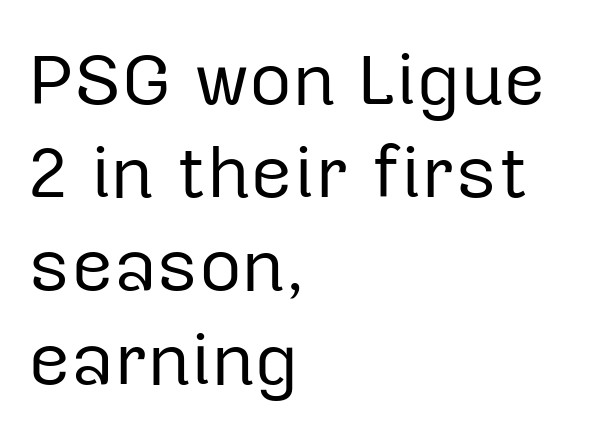
Caption: multi-line text, flush left, ragged right. The designer left line spacing at the default. What kind of face is this? One without serifs — a sans. Each letter keeps its own natural width here, so spacing adapts to shape.
